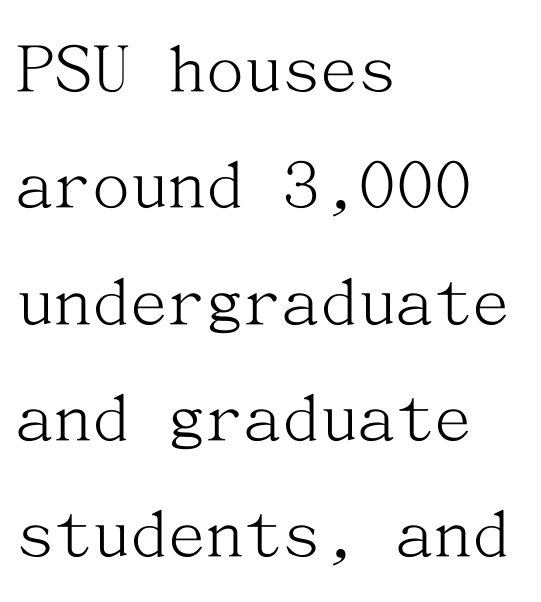
{"serif": "yes", "italic": "no", "bold": "no", "weight": "light", "width": "normal", "stroke_contrast": "medium", "x_height": "medium", "underline": "no", "align": "left", "line_spacing": "normal", "line_spacing_ratio": 1.53, "letter_spacing": "normal", "letter_spacing_em": 0.0, "glyph_px": 76}
